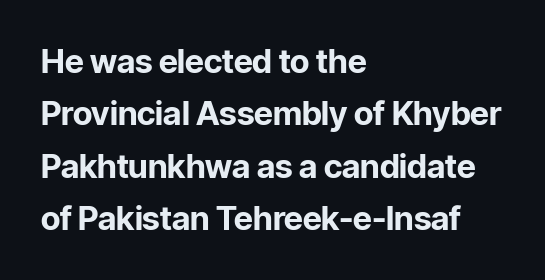
{"serif": "no", "italic": "no", "bold": "yes", "weight": "bold", "width": "normal", "stroke_contrast": "low", "x_height": "medium", "monospaced": "no", "underline": "no", "align": "left", "line_spacing": "normal", "line_spacing_ratio": 1.59, "letter_spacing": "normal", "letter_spacing_em": 0.0, "glyph_px": 33}
